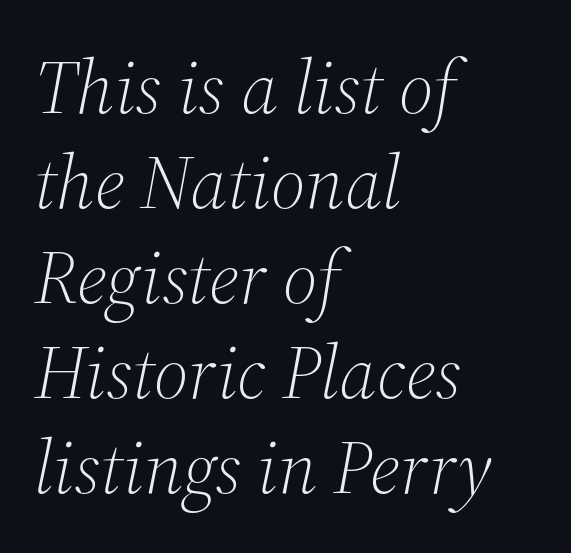
Q: Is the text bold? A: No.
Q: Is the text italic (slanted)? A: Yes, it leans right by about 12 degrees.
Q: Is the typeface a serif or a sans-serif typeface? A: Serif.
Q: Is the text underlined? A: No.
Q: How is the paragraph aligned? A: Left-aligned.
Q: Is the spacing between letters normal or unusually wide? A: Normal.
Q: Is the spacing between lines tight, normal or loose? A: Normal.
Q: Width (condensed, normal, or wide)? A: Normal.
Q: Stroke contrast? A: Medium.
Q: x-height? A: Medium.
Q: Monospaced? A: No.
